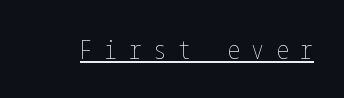
Q: Is the text bold? A: No.
Q: Is the text italic (slanted)? A: No, it is upright.
Q: Is the text underlined? A: Yes.
Q: Is the spacing between letters normal or unusually wide? A: Unusually wide.
